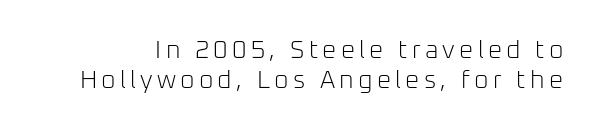
Q: Is the text bold? A: No.
Q: Is the text italic (slanted)? A: No, it is upright.
Q: Is the text underlined? A: No.
